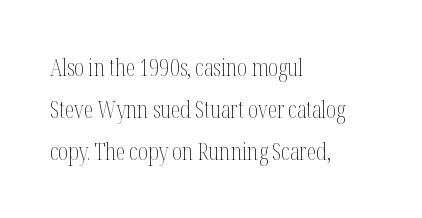
Q: Is the text bold? A: No.
Q: Is the text italic (slanted)? A: No, it is upright.
Q: Is the text underlined? A: No.
Q: How is the paragraph aligned? A: Left-aligned.
Q: Is the spacing between letters normal or unusually wide? A: Normal.
